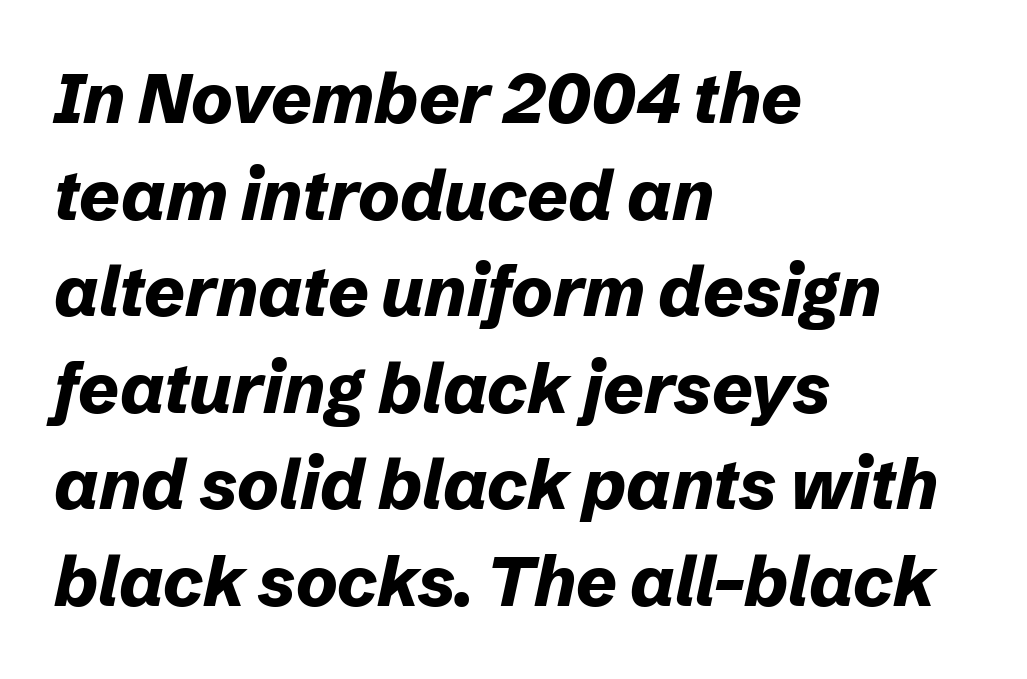
Q: Is the text bold? A: Yes.
Q: Is the text italic (slanted)? A: Yes, it leans right by about 12 degrees.
Q: Is the text underlined? A: No.
Q: How is the paragraph aligned? A: Left-aligned.
Q: Is the spacing between letters normal or unusually wide? A: Normal.
Q: Is the spacing between lines tight, normal or loose? A: Normal.
Q: Width (condensed, normal, or wide)? A: Normal.
Q: Stroke contrast? A: Low.
Q: x-height? A: Medium.
Q: Monospaced? A: No.
